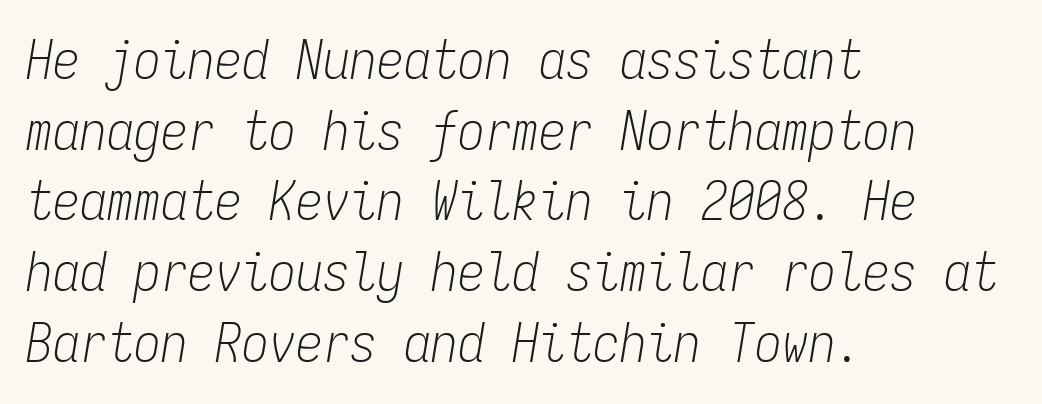
Q: Is the text bold? A: No.
Q: Is the text italic (slanted)? A: Yes, it leans right by about 9 degrees.
Q: Is the text underlined? A: No.
Q: How is the paragraph aligned? A: Left-aligned.
Q: Is the spacing between letters normal or unusually wide? A: Normal.
Q: Is the spacing between lines tight, normal or loose? A: Normal.
Q: Width (condensed, normal, or wide)? A: Condensed.
Q: Stroke contrast? A: Low.
Q: x-height? A: Medium.
Q: Monospaced? A: Yes.
